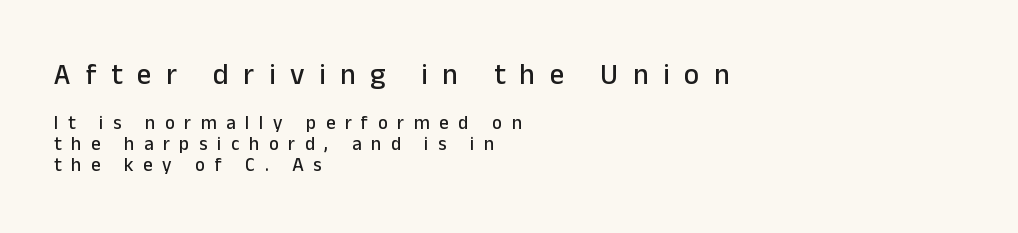
Q: Is the text italic (slanted)? A: No, it is upright.
Q: Is the typeface a serif or a sans-serif typeface? A: Sans-serif.
Q: Is the text underlined? A: No.
Q: How is the paragraph aligned? A: Left-aligned.
Q: Is the spacing between letters normal or unusually wide? A: Unusually wide.
Q: Is the spacing between lines tight, normal or loose? A: Tight.
Q: Which block of text is set in a larger size, the first (top) or the second (bottom)? A: The first (top) one.
Q: Width (condensed, normal, or wide)? A: Normal.
Q: Stroke contrast? A: Low.
Q: x-height? A: Medium.
Q: Monospaced? A: No.
